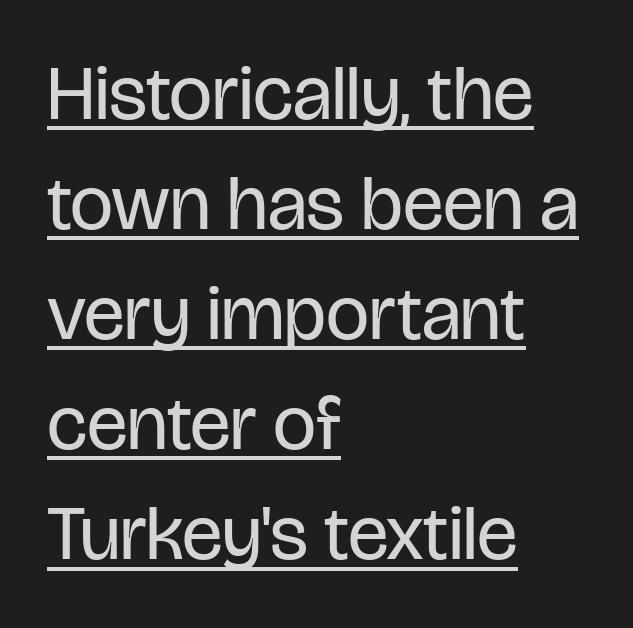
Q: Is the text bold? A: No.
Q: Is the text italic (slanted)? A: No, it is upright.
Q: Is the typeface a serif or a sans-serif typeface? A: Sans-serif.
Q: Is the text underlined? A: Yes.
Q: How is the paragraph aligned? A: Left-aligned.
Q: Is the spacing between letters normal or unusually wide? A: Normal.
Q: Is the spacing between lines tight, normal or loose? A: Normal.
Q: Width (condensed, normal, or wide)? A: Condensed.
Q: Stroke contrast? A: Low.
Q: x-height? A: Large.
Q: Monospaced? A: No.
